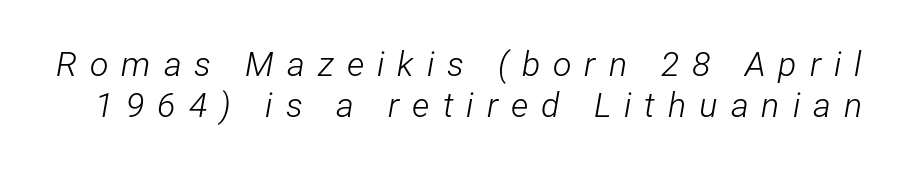
Q: Is the text bold? A: No.
Q: Is the text italic (slanted)? A: Yes, it leans right by about 12 degrees.
Q: Is the text underlined? A: No.
Q: Is the spacing between letters normal or unusually wide? A: Unusually wide.
Q: Width (condensed, normal, or wide)? A: Condensed.
Q: Stroke contrast? A: Low.
Q: x-height? A: Medium.
Q: Monospaced? A: No.
